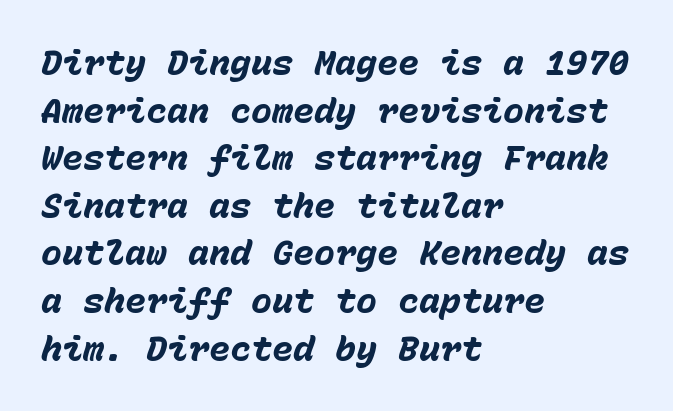
{"italic": "yes", "lean": "right", "slant_degrees": 15, "bold": "yes", "weight": "heavy", "width": "normal", "stroke_contrast": "low", "x_height": "medium", "monospaced": "yes", "underline": "no", "align": "left", "line_spacing": "normal", "line_spacing_ratio": 1.36, "letter_spacing": "normal", "letter_spacing_em": 0.0, "glyph_px": 35}
